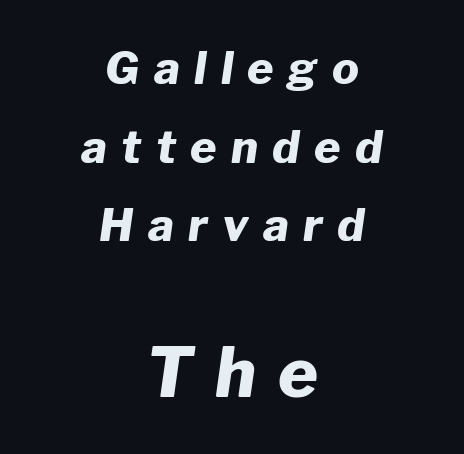
{"italic": "yes", "lean": "right", "slant_degrees": 8, "bold": "yes", "weight": "heavy", "width": "normal", "stroke_contrast": "low", "x_height": "medium", "monospaced": "no", "underline": "no", "align": "center", "line_spacing_ratio": 1.75, "letter_spacing": "wide", "letter_spacing_em": 0.32, "larger_block": "second", "size_ratio": 1.51, "glyph_px": 68}
